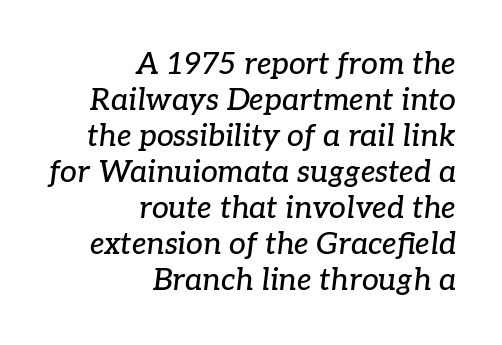
Compared with typical body copy, the letter spacing here is the same. The passage is arranged like a letterhead date or caption credit — flush right. The font's italic variant was chosen for this text. Does the type have serifs? Yes, each stem ends in a small foot. Underlining? Definitely not there.
